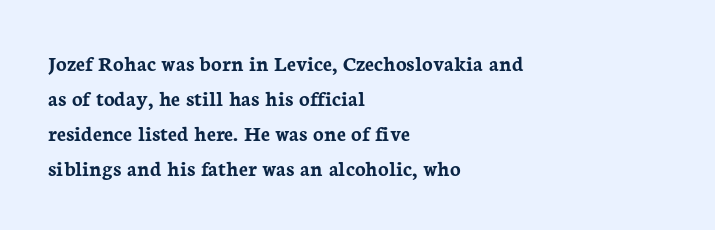
The image shows 22 px bold type, upright; set left-aligned, normal line spacing (1.59x), normal letter spacing, not underlined.
